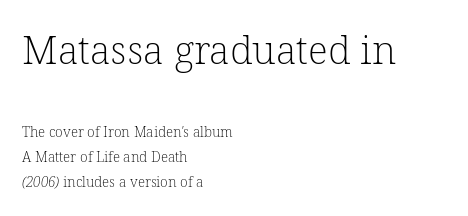
{"serif": "yes", "bold": "no", "weight": "light", "width": "normal", "stroke_contrast": "low", "x_height": "medium", "monospaced": "no", "underline": "no", "align": "left", "line_spacing_ratio": 1.77, "letter_spacing": "normal", "letter_spacing_em": 0.0, "larger_block": "first", "size_ratio": 2.79, "glyph_px": 39}
